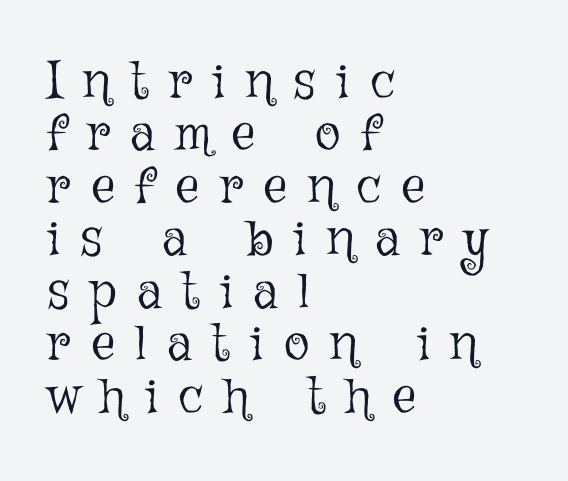
The vertical gap from one line to the next is small. The glyphs are unaccompanied by any horizontal stroke below them. A quiet, ordinary-to-light weight characterises the typeface. Character widths vary here, with narrow letters taking less room than wide ones. Each word looks stretched out because of the extra space between its letters. Leftover space on each line is placed entirely after the last word.
